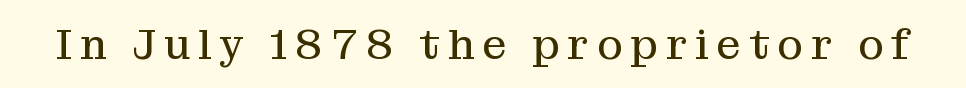
Stems here are at most as thick as an everyday book face. Words float on clear page, feet unadorned. Proportional: the letters do not fall into vertical columns. These lines were composed using upright roman letters. Is this a sans? No — the strokes have serifs.
